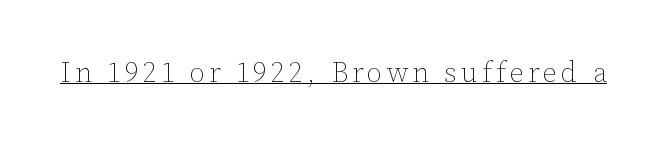
The image shows 28 px thin type, upright; set underlined; low stroke contrast and a medium x-height.
